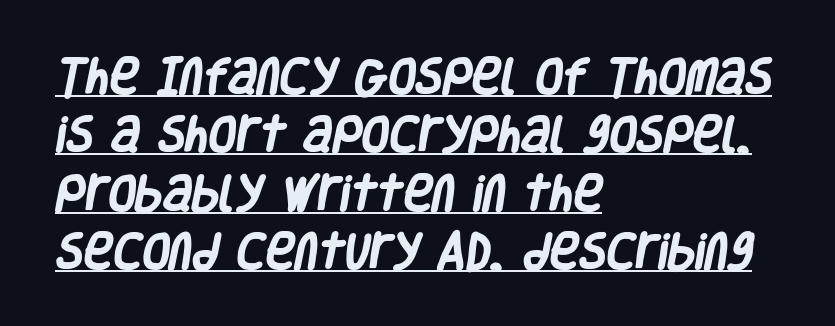
The image shows 40 px heavy, condensed sans-serif type; set left-aligned, normal line spacing (1.46x), normal letter spacing, underlined; low stroke contrast and a large x-height.
